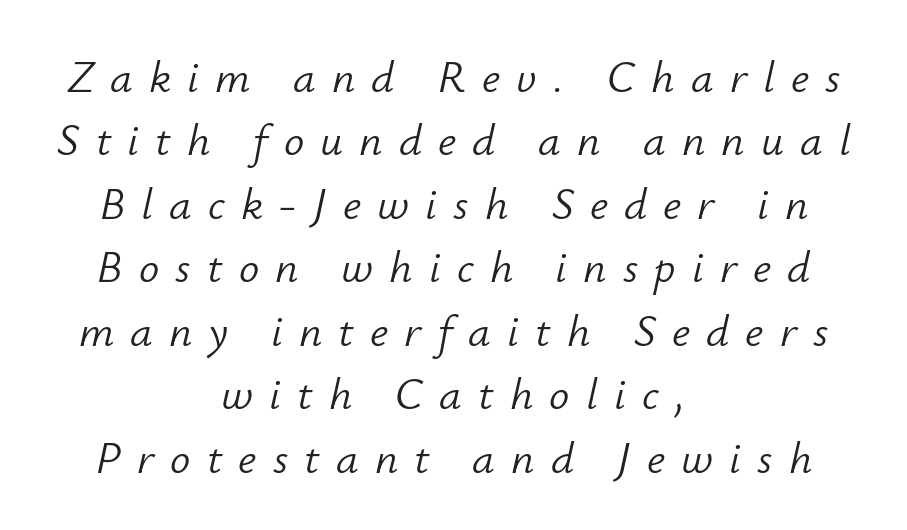
The image shows 45 px light type, italic (leaning right); set centered, normal line spacing (1.41x), unusually wide letter spacing (+0.36 em), not underlined; low stroke contrast and a small x-height.
